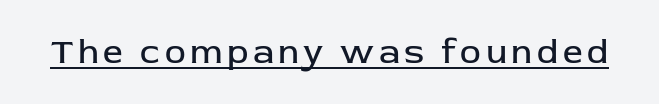
Stroke thickness stays within the range of a standard reading face or lighter. A sans-serif font was chosen for this passage. Every stem runs plumb, perpendicular to the baseline. Compared with undecorated copy, this sample adds a rule below the words.
